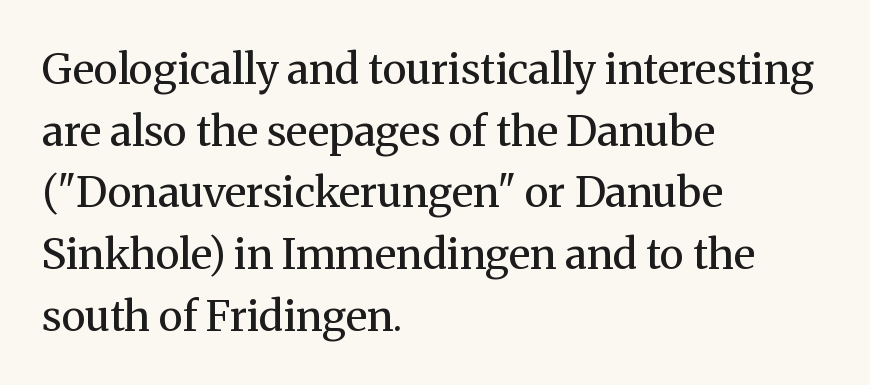
The image shows 42 px regular-weight serif type, upright; set left-aligned, normal line spacing (1.47x), normal letter spacing, not underlined; medium stroke contrast and a medium x-height.
